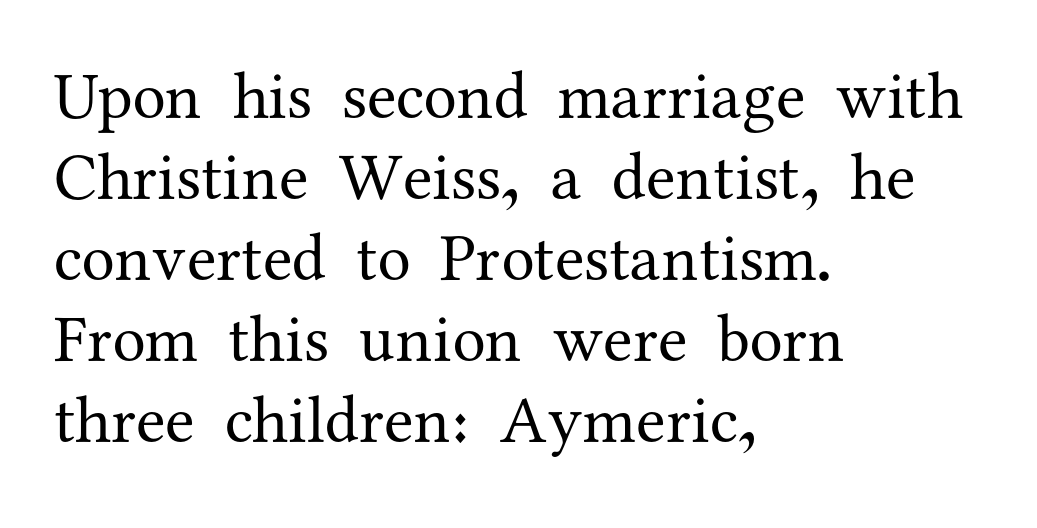
Is the stroke heavy? The answer is a plain regular-or-lighter. Varying glyph widths throughout — classic text-font behaviour. Font category for this specimen: serif. Beneath every word, the page is bare. Casual observation: everything's shoved over to the left.
